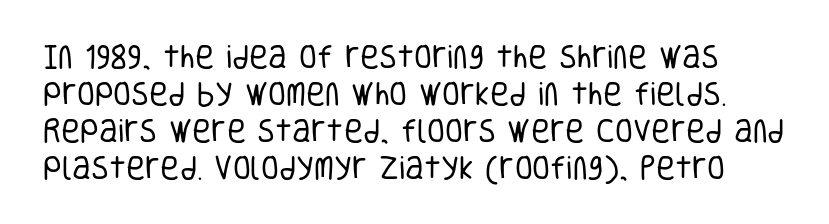
Q: Is the text bold? A: No.
Q: Is the text italic (slanted)? A: No, it is upright.
Q: Is the text underlined? A: No.
Q: Is the spacing between letters normal or unusually wide? A: Normal.
Q: Is the spacing between lines tight, normal or loose? A: Normal.
